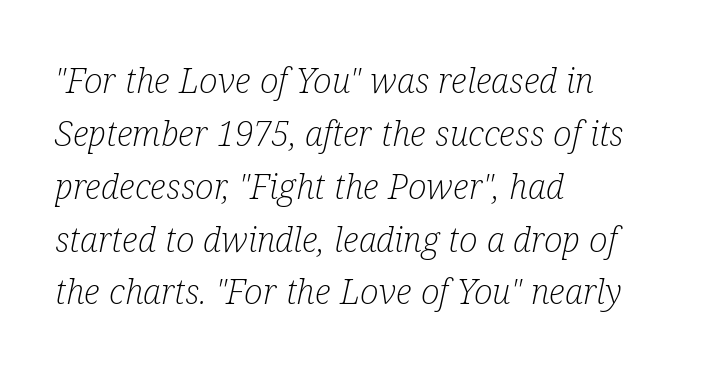
Q: Is the text bold? A: No.
Q: Is the text italic (slanted)? A: Yes, it leans right by about 12 degrees.
Q: Is the typeface a serif or a sans-serif typeface? A: Serif.
Q: Is the text underlined? A: No.
Q: How is the paragraph aligned? A: Left-aligned.
Q: Is the spacing between letters normal or unusually wide? A: Normal.
Q: Is the spacing between lines tight, normal or loose? A: Normal.
Q: Width (condensed, normal, or wide)? A: Condensed.
Q: Stroke contrast? A: Low.
Q: x-height? A: Medium.
Q: Monospaced? A: No.
